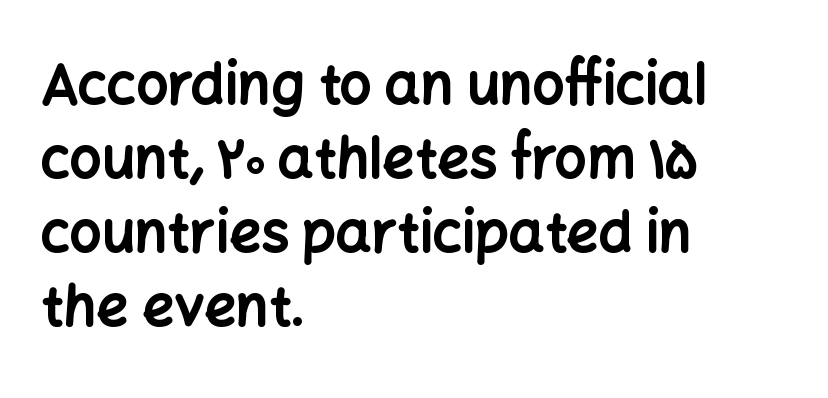
The image shows 56 px bold sans-serif type, upright; set left-aligned, normal line spacing (1.32x), normal letter spacing, not underlined; low stroke contrast and a medium x-height.
